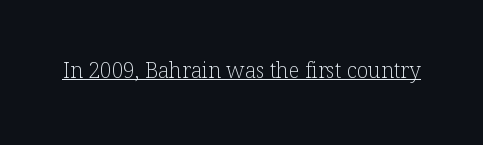
The image shows 21 px text type, upright; set normal letter spacing, underlined.
